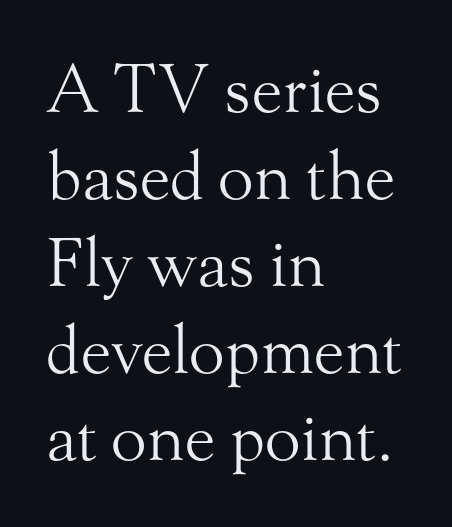
Inter-character spacing is left at the font's built-in metrics. Small tapered or slab feet sit at the stroke ends, so this counts as serif. The space directly below the letters is spotless. The letters advance in unequal steps, a hallmark of proportional type. Ascenders rise straight up at ninety degrees. The leading is moderate, giving the passage an even texture.
